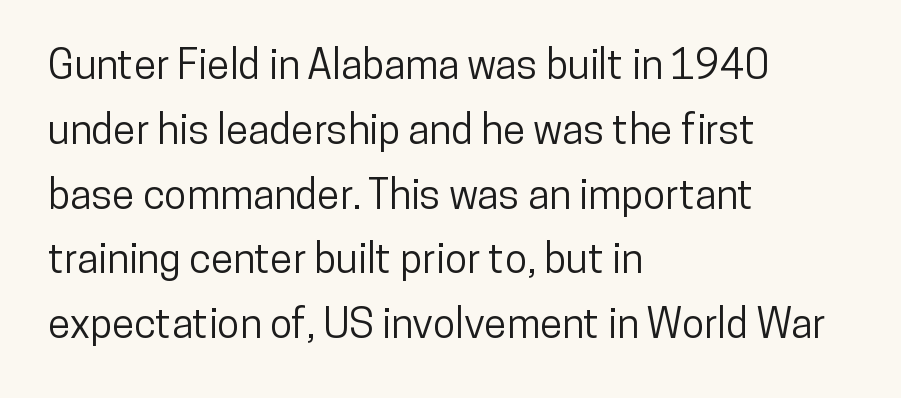
The image shows 41 px condensed sans-serif type, upright; set left-aligned, normal line spacing (1.58x), normal letter spacing, not underlined; low stroke contrast and a medium x-height.
